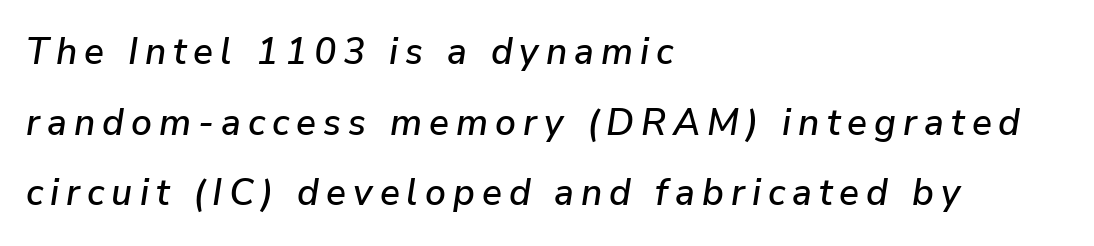
The image shows 37 px text type, italic (leaning right); set left-aligned, loose line spacing (1.91x), not underlined; low stroke contrast and a medium x-height.
